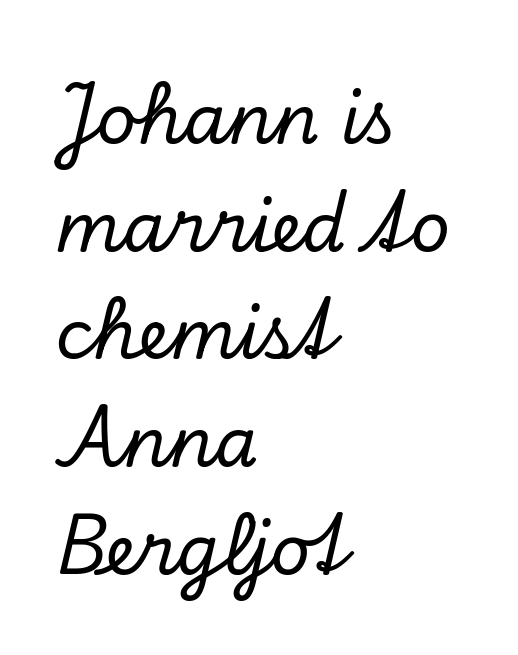
The image shows 69 px serif type, italic (leaning right); set left-aligned, normal line spacing (1.56x), normal letter spacing, not underlined; low stroke contrast and a small x-height.
